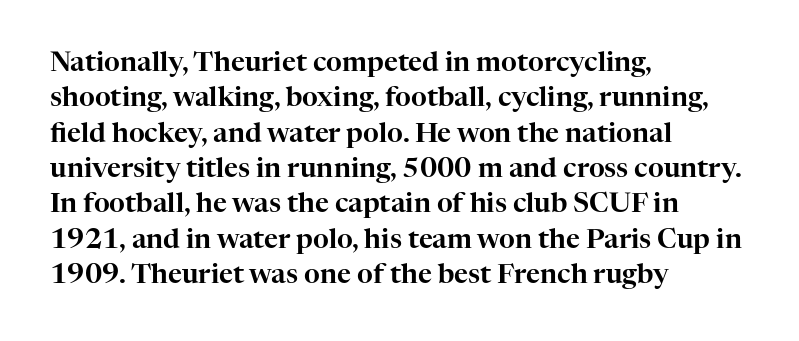
{"italic": "no", "underline": "no", "align": "left", "line_spacing": "normal", "line_spacing_ratio": 1.31, "letter_spacing": "normal", "letter_spacing_em": 0.0, "glyph_px": 27}
